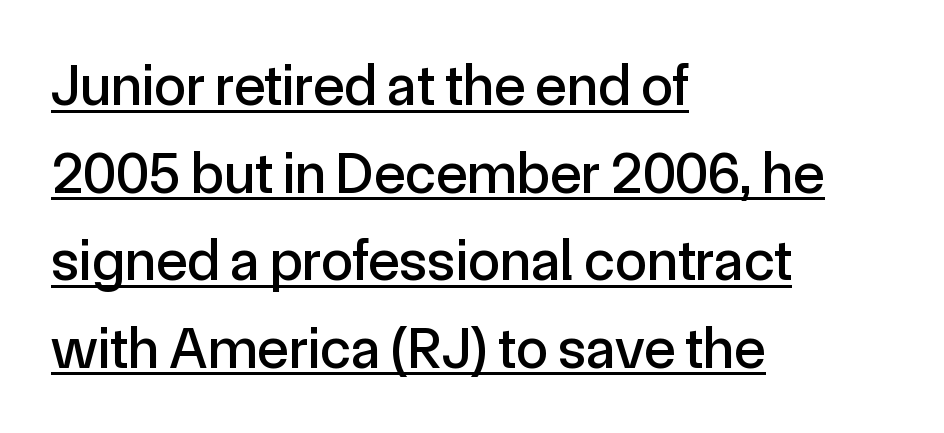
{"serif": "no", "italic": "no", "width": "normal", "x_height": "medium", "monospaced": "no", "underline": "yes", "align": "left", "line_spacing": "normal", "line_spacing_ratio": 1.51, "letter_spacing": "normal", "letter_spacing_em": 0.0, "glyph_px": 58}
